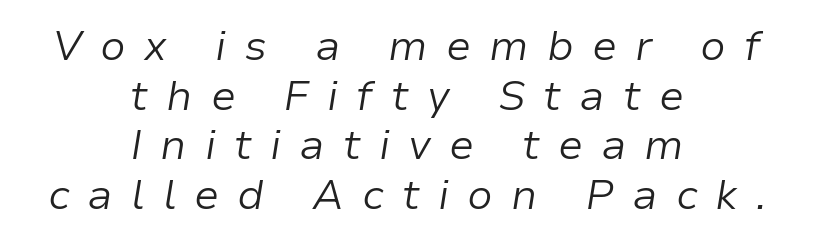
The image shows 42 px light type, italic (leaning right); set centered, line spacing 1.18x, unusually wide letter spacing (+0.43 em), not underlined; low stroke contrast and a medium x-height.
